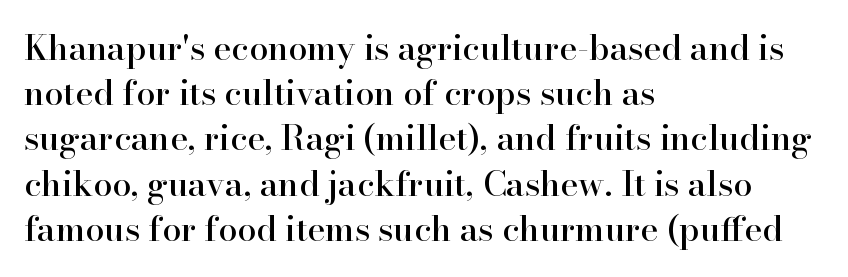
{"serif": "yes", "italic": "no", "width": "normal", "stroke_contrast": "high", "x_height": "small", "monospaced": "no", "underline": "no", "align": "left", "line_spacing": "normal", "line_spacing_ratio": 1.33, "letter_spacing": "normal", "letter_spacing_em": 0.0, "glyph_px": 34}
